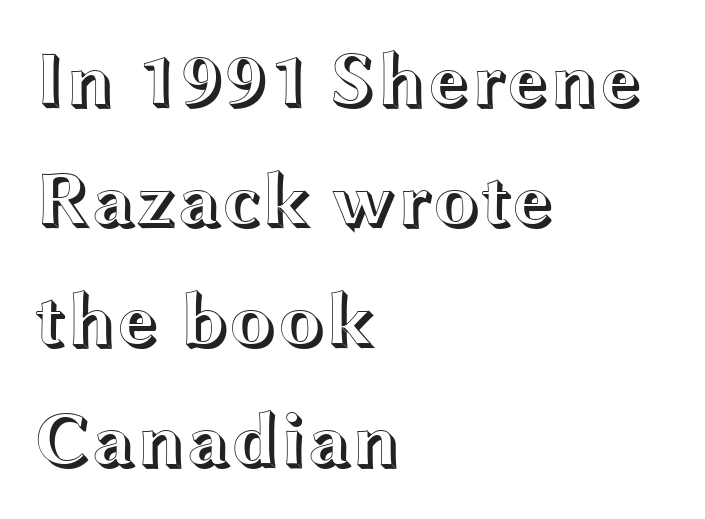
{"italic": "no", "width": "wide", "x_height": "medium", "monospaced": "no", "underline": "no", "align": "left", "line_spacing": "normal", "line_spacing_ratio": 1.56, "letter_spacing": "normal", "letter_spacing_em": 0.0, "glyph_px": 77}
